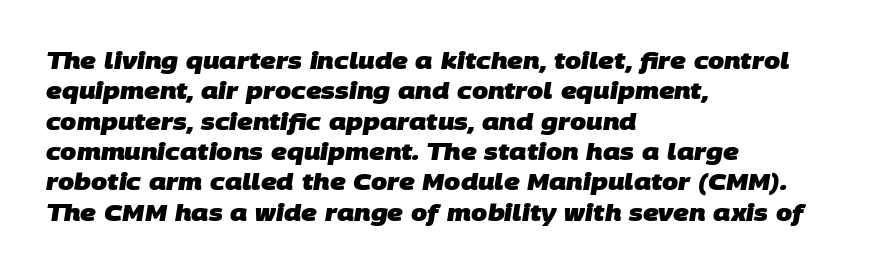
Q: Is the text bold? A: Yes.
Q: Is the text underlined? A: No.
Q: How is the paragraph aligned? A: Left-aligned.
Q: Is the spacing between letters normal or unusually wide? A: Normal.
Q: Is the spacing between lines tight, normal or loose? A: Normal.
